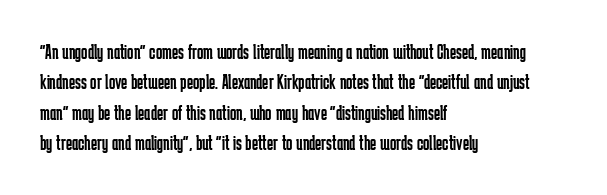
Letter spacing: default. Ink coverage per letter is moderate at most. The rag falls on the right side of this text block. Descenders are the only things crossing below the line. This block has exactly the height ordinary leading produces. This is the regular roman posture of the typeface.
